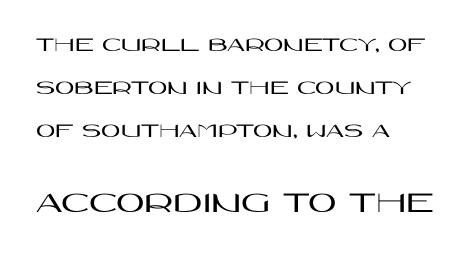
The image shows 31 px wide sans-serif type, upright; set left-aligned, loose line spacing (2.05x), normal letter spacing, not underlined; the second (bottom) block is 1.48x larger; high stroke contrast and a large x-height.
